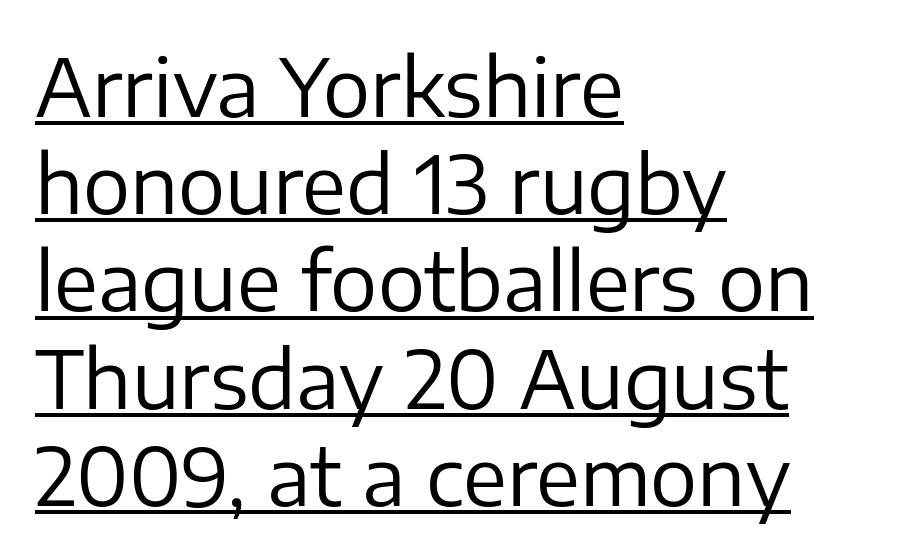
{"serif": "no", "italic": "no", "bold": "no", "weight": "regular", "width": "normal", "stroke_contrast": "low", "x_height": "medium", "monospaced": "no", "underline": "yes", "align": "left", "line_spacing_ratio": 1.23, "letter_spacing": "normal", "letter_spacing_em": 0.0, "glyph_px": 79}
